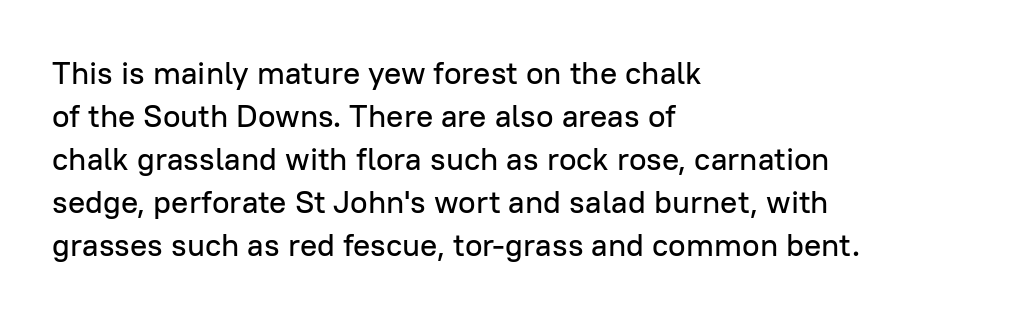
Q: Is the text italic (slanted)? A: No, it is upright.
Q: Is the typeface a serif or a sans-serif typeface? A: Sans-serif.
Q: Is the text underlined? A: No.
Q: How is the paragraph aligned? A: Left-aligned.
Q: Is the spacing between letters normal or unusually wide? A: Normal.
Q: Is the spacing between lines tight, normal or loose? A: Normal.
Q: Width (condensed, normal, or wide)? A: Normal.
Q: Stroke contrast? A: Low.
Q: x-height? A: Medium.
Q: Monospaced? A: No.
